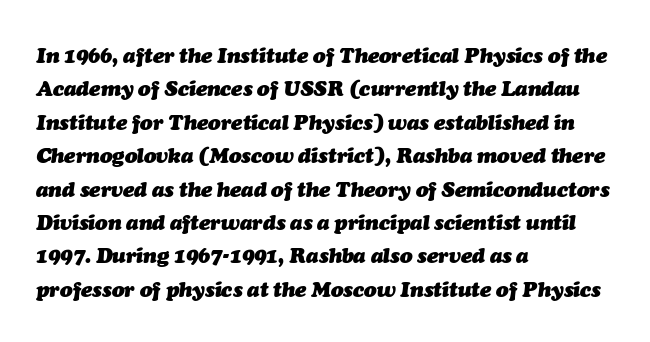
Q: Is the text bold? A: Yes.
Q: Is the text italic (slanted)? A: Yes, it leans right by about 7 degrees.
Q: Is the text underlined? A: No.
Q: How is the paragraph aligned? A: Left-aligned.
Q: Is the spacing between letters normal or unusually wide? A: Normal.
Q: Is the spacing between lines tight, normal or loose? A: Normal.
